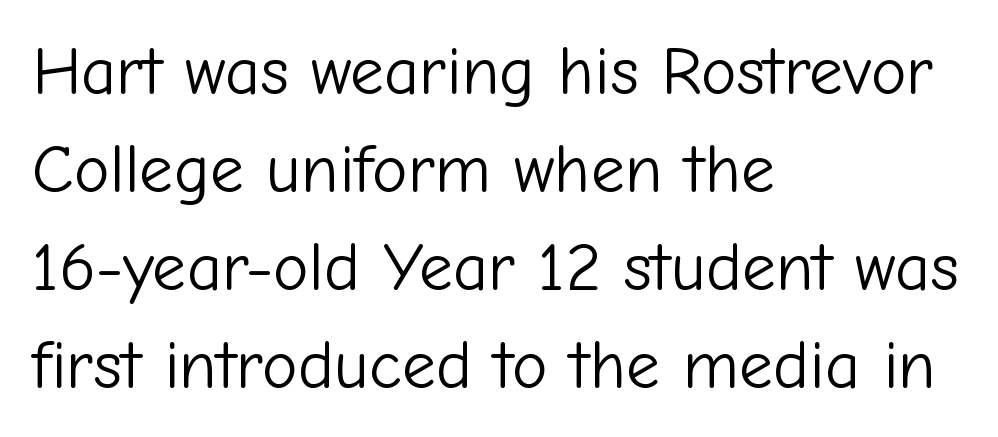
Leading: standard. Teacher's note: observe the even left margin — that is flush-left alignment. These lines are composed in type without serifs. Think of a printed novel: that variable character pitch is what you see here. Lines of text with bare space underneath. This sample uses plain, unmodified letter spacing.
